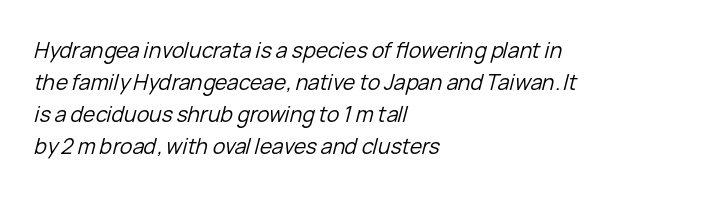
{"italic": "yes", "lean": "right", "slant_degrees": 15, "bold": "no", "underline": "no", "align": "left", "line_spacing": "normal", "line_spacing_ratio": 1.53, "letter_spacing": "normal", "letter_spacing_em": 0.0, "glyph_px": 21}
